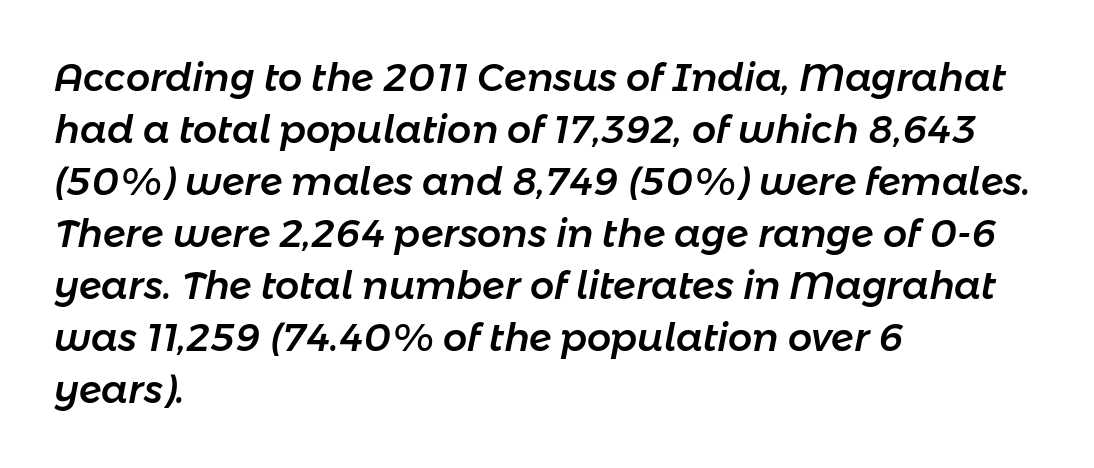
Q: Is the text italic (slanted)? A: Yes, it leans right by about 11 degrees.
Q: Is the text underlined? A: No.
Q: How is the paragraph aligned? A: Left-aligned.
Q: Is the spacing between letters normal or unusually wide? A: Normal.
Q: Is the spacing between lines tight, normal or loose? A: Normal.
Q: Width (condensed, normal, or wide)? A: Normal.
Q: Stroke contrast? A: Low.
Q: x-height? A: Medium.
Q: Monospaced? A: No.
